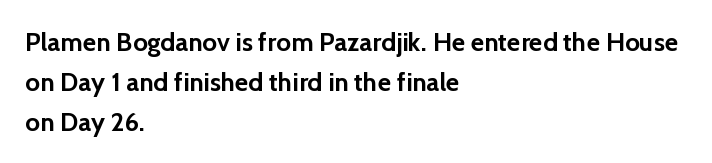
{"italic": "no", "bold": "yes", "underline": "no", "align": "left", "line_spacing": "normal", "line_spacing_ratio": 1.53, "letter_spacing": "normal", "letter_spacing_em": 0.0, "glyph_px": 26}
